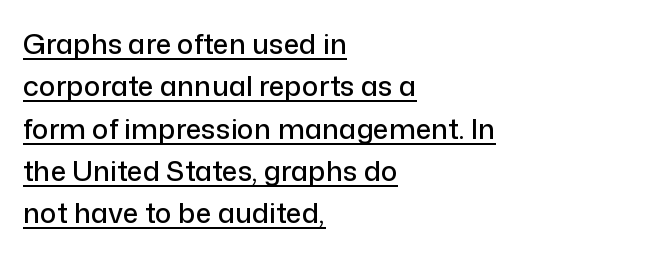
{"serif": "no", "italic": "no", "width": "normal", "stroke_contrast": "low", "x_height": "medium", "monospaced": "no", "underline": "yes", "align": "left", "line_spacing": "normal", "line_spacing_ratio": 1.51, "letter_spacing": "normal", "letter_spacing_em": 0.0, "glyph_px": 28}
